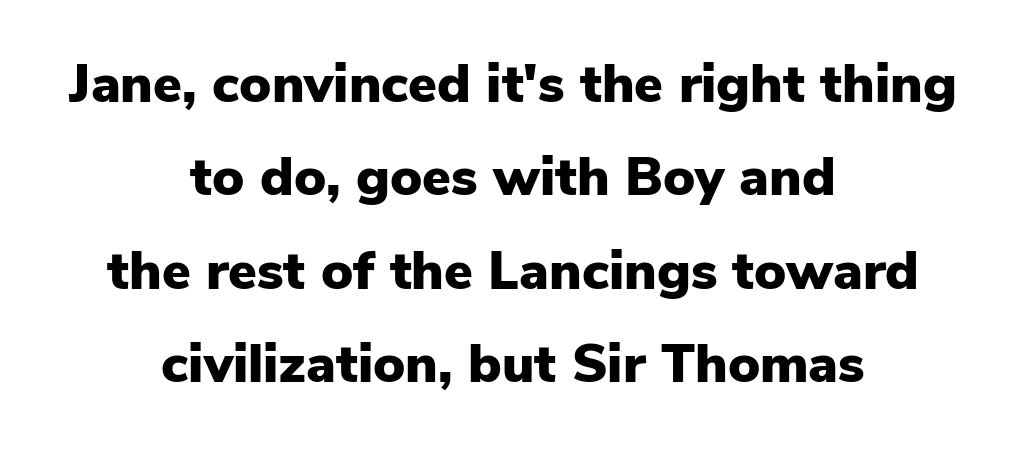
Q: Is the text bold? A: Yes.
Q: Is the text italic (slanted)? A: No, it is upright.
Q: Is the typeface a serif or a sans-serif typeface? A: Sans-serif.
Q: Is the text underlined? A: No.
Q: How is the paragraph aligned? A: Centered.
Q: Is the spacing between letters normal or unusually wide? A: Normal.
Q: Width (condensed, normal, or wide)? A: Normal.
Q: Stroke contrast? A: Low.
Q: x-height? A: Medium.
Q: Monospaced? A: No.
